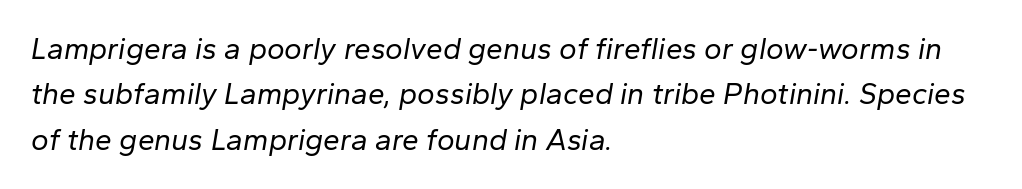
Q: Is the text bold? A: No.
Q: Is the text italic (slanted)? A: Yes, it leans right by about 10 degrees.
Q: Is the text underlined? A: No.
Q: How is the paragraph aligned? A: Left-aligned.
Q: Is the spacing between letters normal or unusually wide? A: Normal.
Q: Is the spacing between lines tight, normal or loose? A: Normal.
Q: Width (condensed, normal, or wide)? A: Normal.
Q: Stroke contrast? A: Low.
Q: x-height? A: Medium.
Q: Monospaced? A: No.
